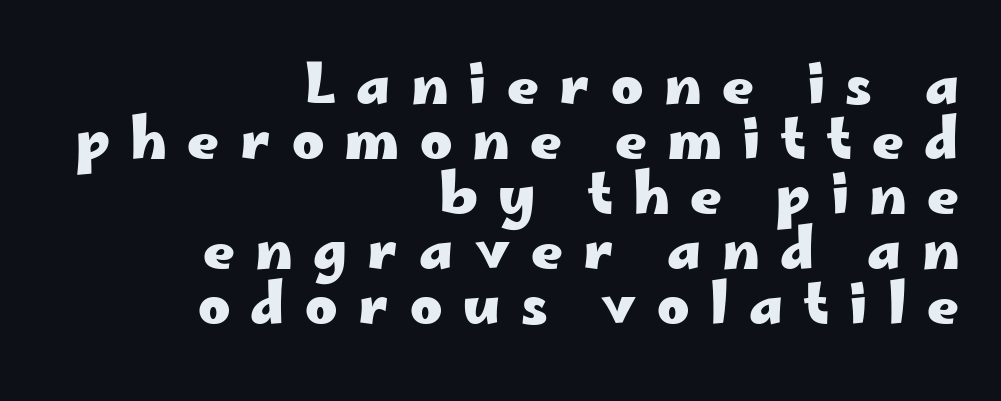
The image shows 55 px heavy, wide sans-serif type, upright; set right-aligned, tight line spacing (1.0x), unusually wide letter spacing (+0.37 em), not underlined; low stroke contrast and a small x-height.
